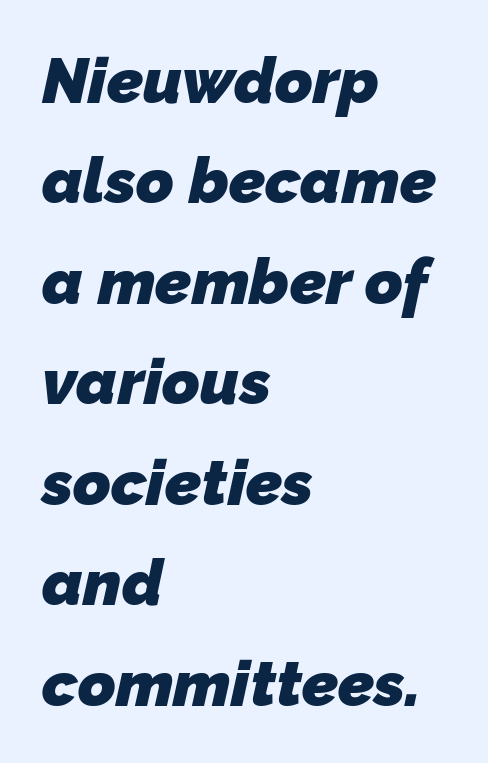
Every row of glyphs begins at an identical x-position on the left. Look at the bottom of the vertical strokes: they stop flat, with no serifs. The characters look thick and weighty, a clear bold. The string is rendered with underlining switched off. Evenly set lines give the paragraph a standard silhouette. Tracking value appears to be zero — textbook default spacing.
